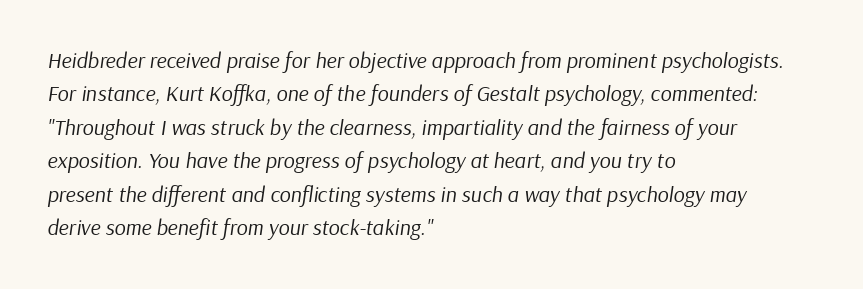
The image shows 22 px text type, italic (leaning right); set left-aligned, normal line spacing (1.52x), normal letter spacing, not underlined.
